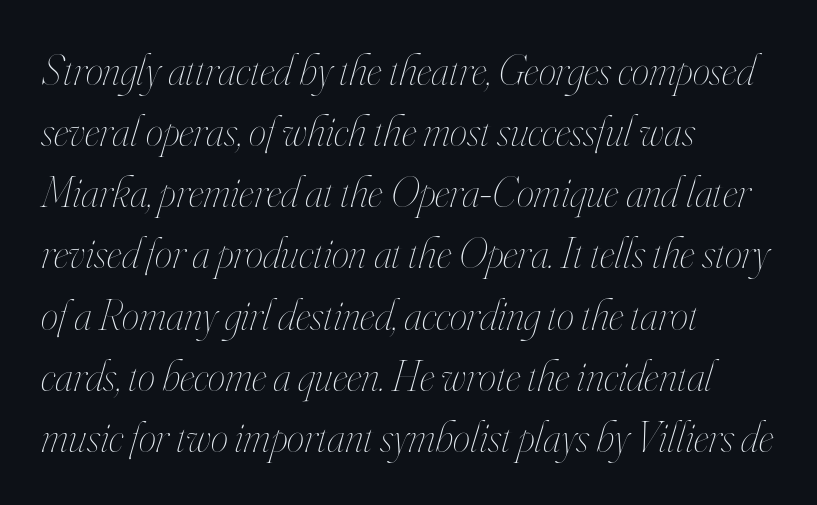
{"italic": "yes", "lean": "right", "slant_degrees": 16, "bold": "no", "weight": "thin", "width": "condensed", "stroke_contrast": "high", "x_height": "small", "monospaced": "no", "underline": "no", "align": "left", "line_spacing": "normal", "line_spacing_ratio": 1.39, "letter_spacing": "normal", "letter_spacing_em": 0.0, "glyph_px": 44}
